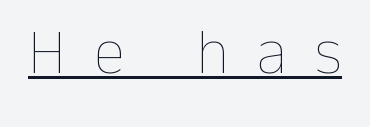
The specimen includes a rule beneath the text block's lines. The passage shown is not bold in any degree. Ordinary non-slanted type is in use. This sample uses expanded letter spacing, leaving extra air between glyphs. Is this a fixed-width face? No — the glyphs have proportional, varying widths.
